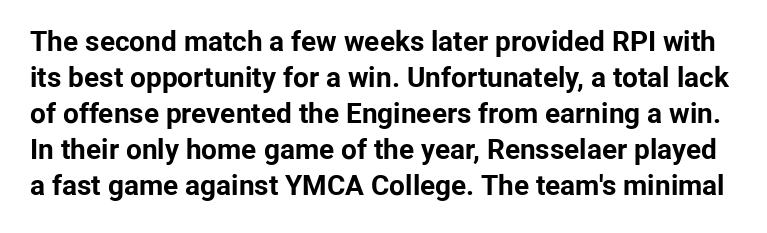
Q: Is the text bold? A: Yes.
Q: Is the text italic (slanted)? A: No, it is upright.
Q: Is the typeface a serif or a sans-serif typeface? A: Sans-serif.
Q: Is the text underlined? A: No.
Q: Is the spacing between letters normal or unusually wide? A: Normal.
Q: Is the spacing between lines tight, normal or loose? A: Normal.
Q: Width (condensed, normal, or wide)? A: Normal.
Q: Stroke contrast? A: Low.
Q: x-height? A: Medium.
Q: Monospaced? A: No.
